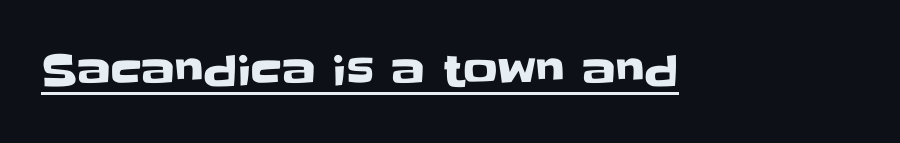
{"serif": "no", "italic": "no", "width": "normal", "stroke_contrast": "low", "x_height": "large", "monospaced": "no", "underline": "yes", "letter_spacing": "normal", "letter_spacing_em": 0.0, "glyph_px": 43}
